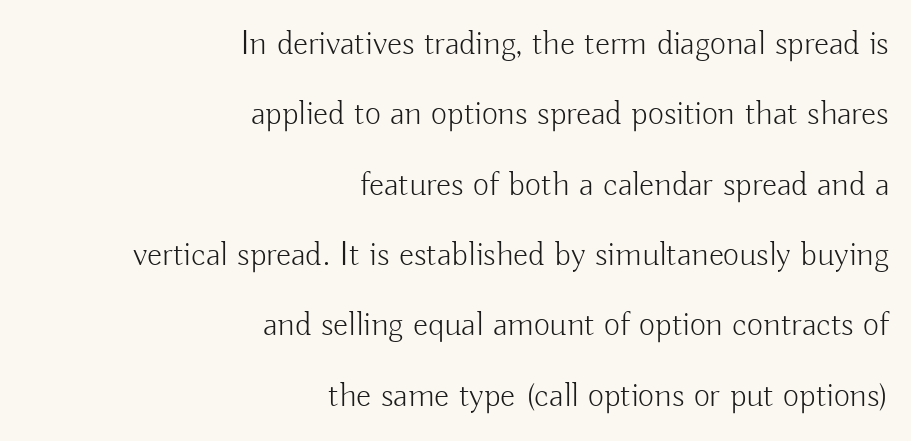
Q: Is the text bold? A: No.
Q: Is the text italic (slanted)? A: No, it is upright.
Q: Is the typeface a serif or a sans-serif typeface? A: Sans-serif.
Q: Is the text underlined? A: No.
Q: How is the paragraph aligned? A: Right-aligned.
Q: Is the spacing between letters normal or unusually wide? A: Normal.
Q: Is the spacing between lines tight, normal or loose? A: Loose.
Q: Width (condensed, normal, or wide)? A: Normal.
Q: Stroke contrast? A: Low.
Q: x-height? A: Small.
Q: Monospaced? A: No.
